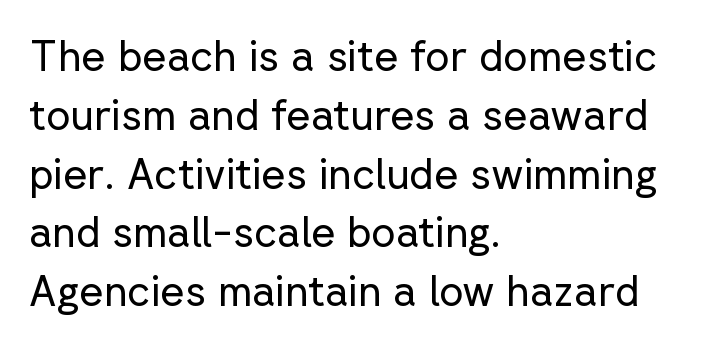
The image shows 42 px regular-weight sans-serif type, upright; set left-aligned, normal line spacing (1.4x), normal letter spacing, not underlined; low stroke contrast and a medium x-height.
